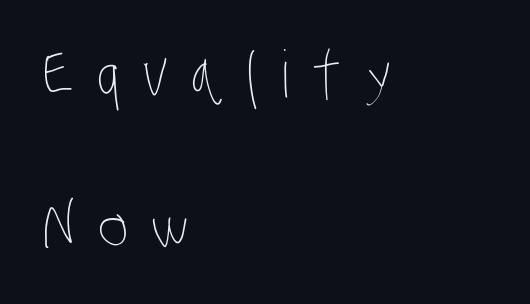
Q: Is the text bold? A: No.
Q: Is the text underlined? A: No.
Q: How is the paragraph aligned? A: Left-aligned.
Q: Is the spacing between letters normal or unusually wide? A: Unusually wide.
Q: Is the spacing between lines tight, normal or loose? A: Loose.
Q: Width (condensed, normal, or wide)? A: Condensed.
Q: Stroke contrast? A: Low.
Q: x-height? A: Large.
Q: Monospaced? A: No.
